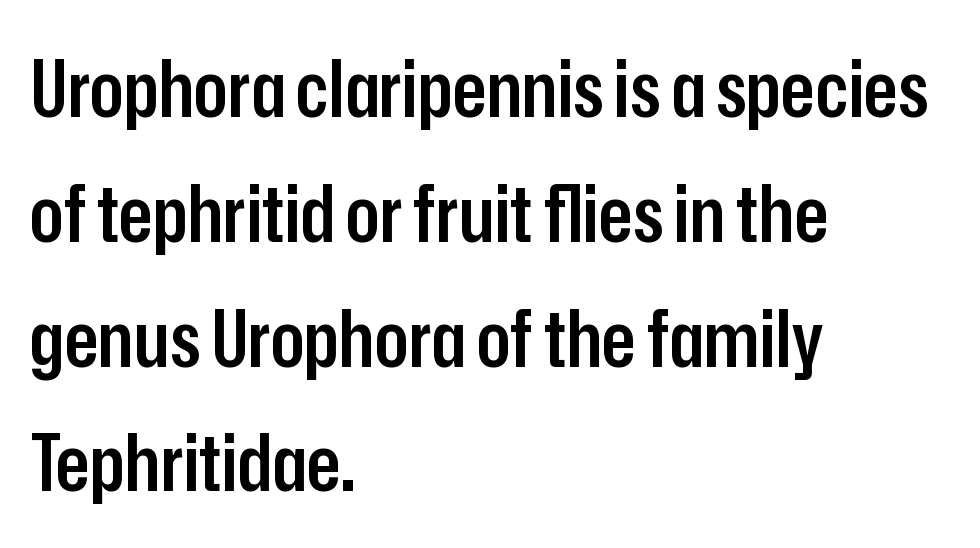
The image shows 79 px semibold, condensed sans-serif type, upright; set left-aligned, normal line spacing (1.58x), normal letter spacing, not underlined; low stroke contrast and a medium x-height.
